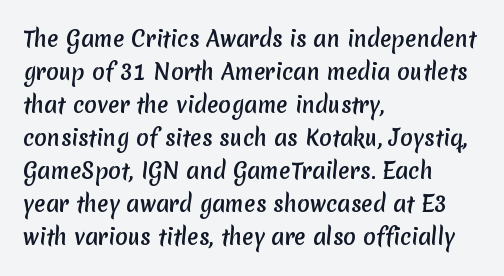
Standard letterfit; no display-style spreading of the glyphs. Unmarked baselines from the first word to the last. Notice how the passage keeps a crisp vertical edge on the left only. Leading: standard.
